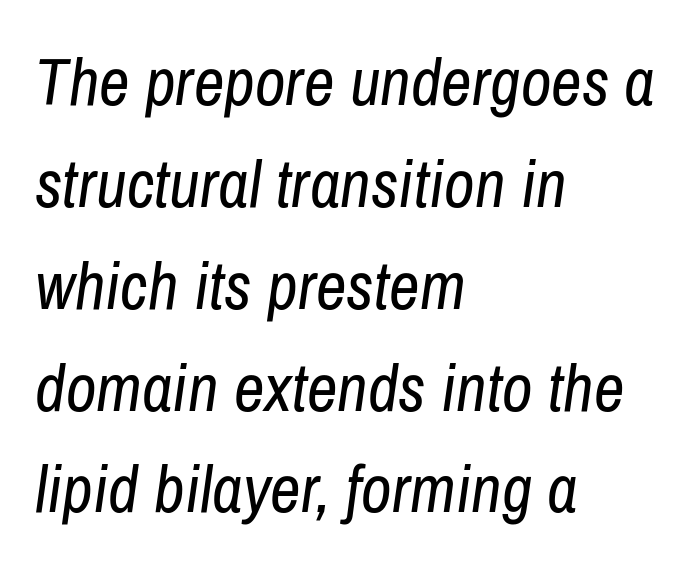
The image shows 67 px regular-weight, condensed type, italic (leaning right); set left-aligned, normal line spacing (1.52x), normal letter spacing, not underlined; low stroke contrast and a medium x-height.
